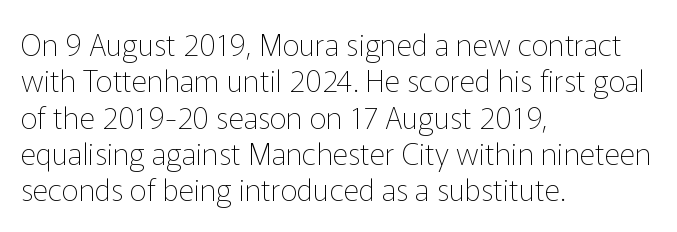
The image shows 30 px thin sans-serif type, upright; set left-aligned, line spacing 1.21x, normal letter spacing, not underlined; low stroke contrast and a medium x-height.
